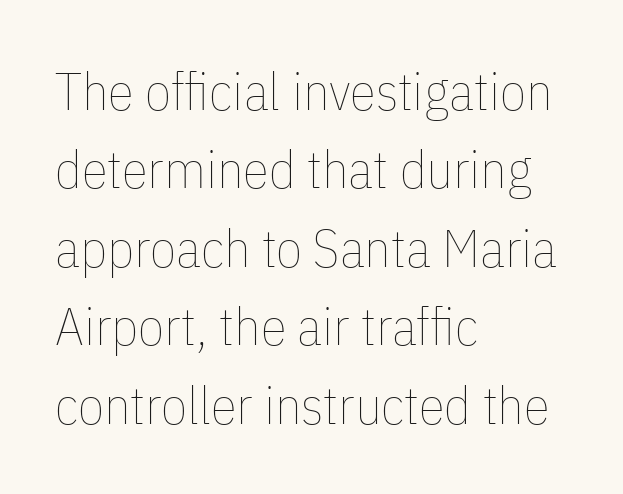
Q: Is the text bold? A: No.
Q: Is the text italic (slanted)? A: No, it is upright.
Q: Is the text underlined? A: No.
Q: How is the paragraph aligned? A: Left-aligned.
Q: Is the spacing between letters normal or unusually wide? A: Normal.
Q: Is the spacing between lines tight, normal or loose? A: Normal.
Q: Width (condensed, normal, or wide)? A: Condensed.
Q: Stroke contrast? A: Low.
Q: x-height? A: Medium.
Q: Monospaced? A: No.
